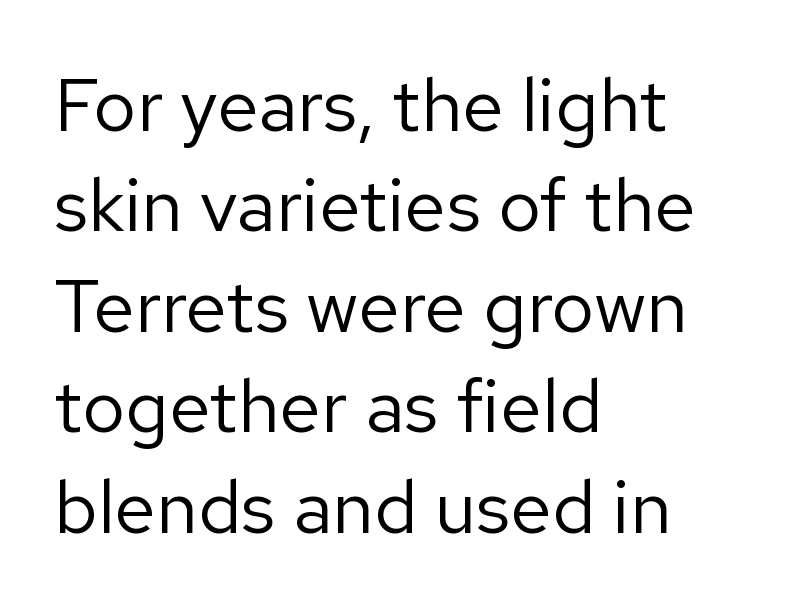
The image shows 75 px regular-weight sans-serif type, upright; set left-aligned, normal line spacing (1.34x), normal letter spacing, not underlined; low stroke contrast and a medium x-height.
